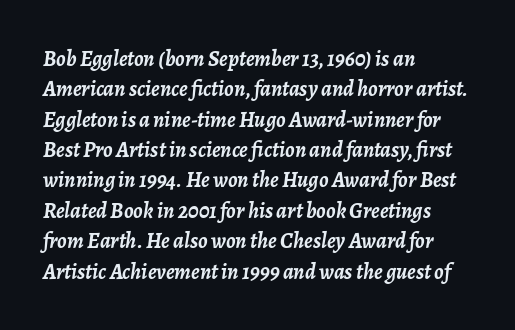
The image shows 22 px bold type, italic (leaning right); set left-aligned, normal line spacing (1.38x), normal letter spacing, not underlined.
